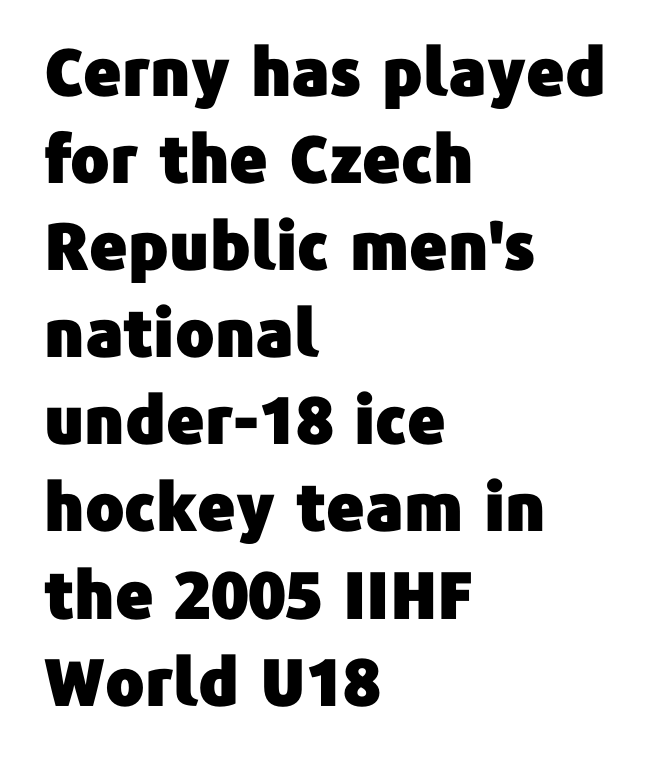
{"serif": "no", "italic": "no", "width": "normal", "stroke_contrast": "low", "x_height": "medium", "monospaced": "no", "underline": "no", "align": "left", "line_spacing": "normal", "line_spacing_ratio": 1.34, "letter_spacing": "normal", "letter_spacing_em": 0.0, "glyph_px": 65}
